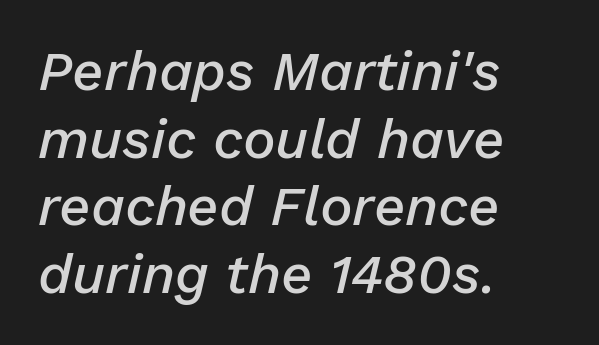
Q: Is the text bold? A: Semi-bold.
Q: Is the text italic (slanted)? A: Yes, it leans right by about 13 degrees.
Q: Is the text underlined? A: No.
Q: How is the paragraph aligned? A: Left-aligned.
Q: Is the spacing between letters normal or unusually wide? A: Normal.
Q: Width (condensed, normal, or wide)? A: Normal.
Q: Stroke contrast? A: Low.
Q: x-height? A: Medium.
Q: Monospaced? A: No.
